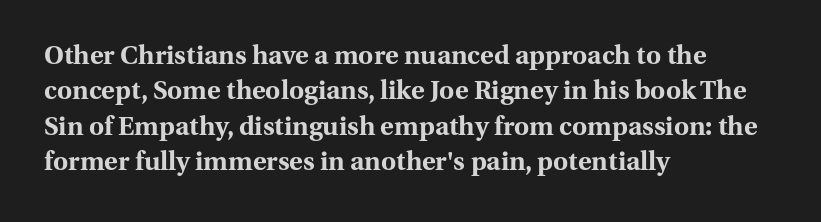
Q: Is the text bold? A: Yes.
Q: Is the text italic (slanted)? A: No, it is upright.
Q: Is the text underlined? A: No.
Q: How is the paragraph aligned? A: Left-aligned.
Q: Is the spacing between letters normal or unusually wide? A: Normal.
Q: Is the spacing between lines tight, normal or loose? A: Normal.
